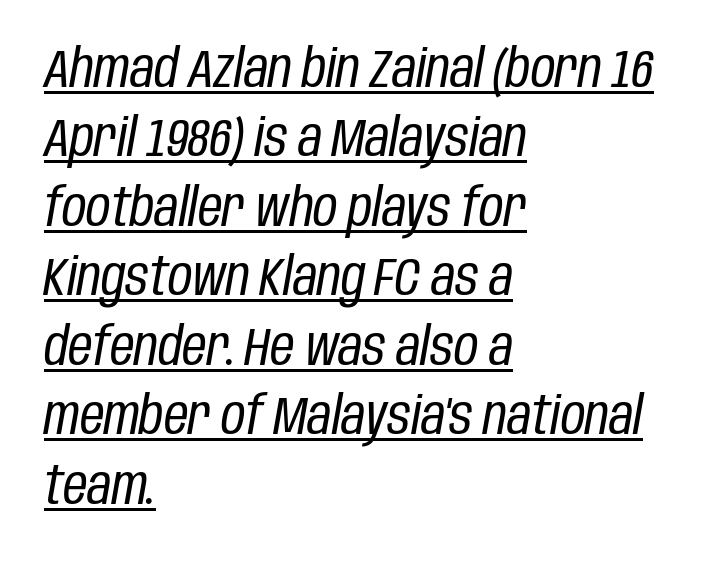
The image shows 53 px regular-weight, condensed type, italic (leaning right); set left-aligned, normal line spacing (1.31x), normal letter spacing, underlined; low stroke contrast and a large x-height.
